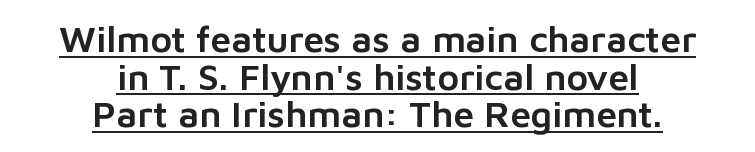
{"serif": "no", "italic": "no", "width": "normal", "stroke_contrast": "low", "x_height": "medium", "monospaced": "no", "underline": "yes", "align": "center", "line_spacing": "tight", "line_spacing_ratio": 1.02, "letter_spacing": "normal", "letter_spacing_em": 0.0, "glyph_px": 37}
